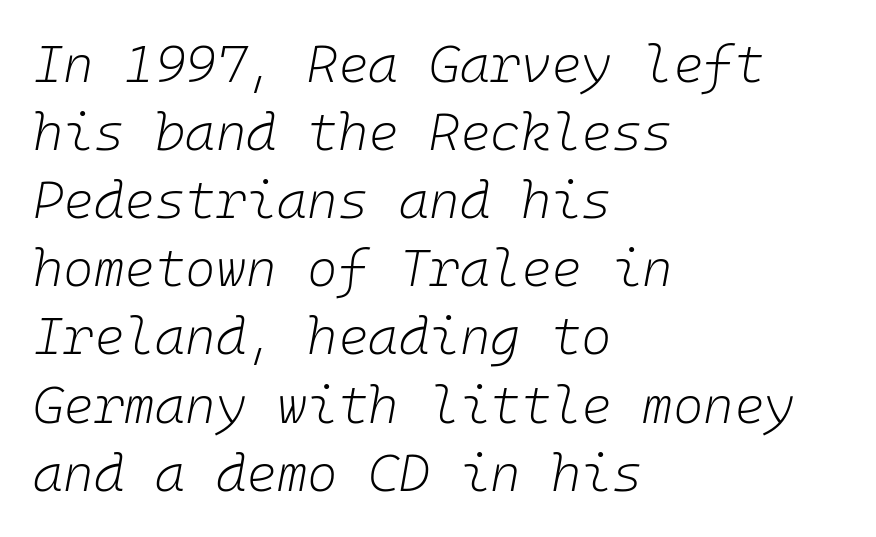
Q: Is the text bold? A: No.
Q: Is the text italic (slanted)? A: Yes, it leans right by about 10 degrees.
Q: Is the text underlined? A: No.
Q: How is the paragraph aligned? A: Left-aligned.
Q: Is the spacing between letters normal or unusually wide? A: Normal.
Q: Is the spacing between lines tight, normal or loose? A: Normal.
Q: Width (condensed, normal, or wide)? A: Normal.
Q: Stroke contrast? A: Low.
Q: x-height? A: Medium.
